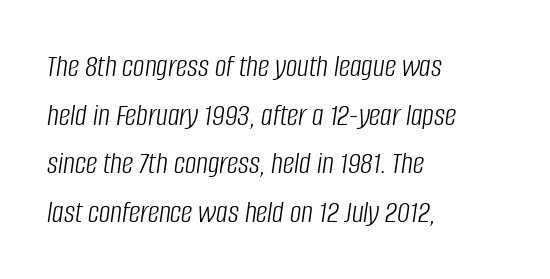
This is oblique type, the kind used for emphasis or titles. Ink coverage per letter is moderate at most. Spacing verdict: proportional, widths tailored to each character. The letters sit at their default tracking, neither squeezed nor spread.
